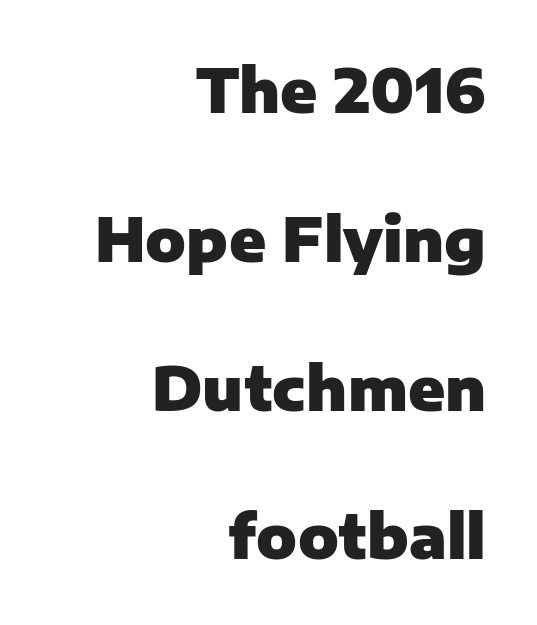
Q: Is the text bold? A: Yes.
Q: Is the text italic (slanted)? A: No, it is upright.
Q: Is the typeface a serif or a sans-serif typeface? A: Sans-serif.
Q: Is the text underlined? A: No.
Q: How is the paragraph aligned? A: Right-aligned.
Q: Is the spacing between letters normal or unusually wide? A: Normal.
Q: Is the spacing between lines tight, normal or loose? A: Loose.
Q: Width (condensed, normal, or wide)? A: Normal.
Q: Stroke contrast? A: Low.
Q: x-height? A: Medium.
Q: Monospaced? A: No.
